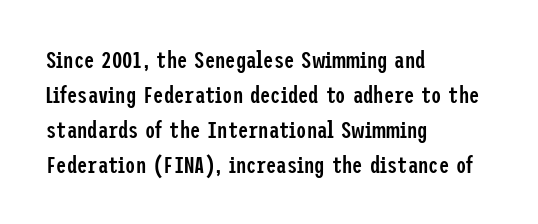
Teacher's note: observe the even left margin — that is flush-left alignment. The letters stand upright; this is a roman face. The string is rendered with underlining switched off. A somewhat darkened texture: the type is semibold rather than bold.
